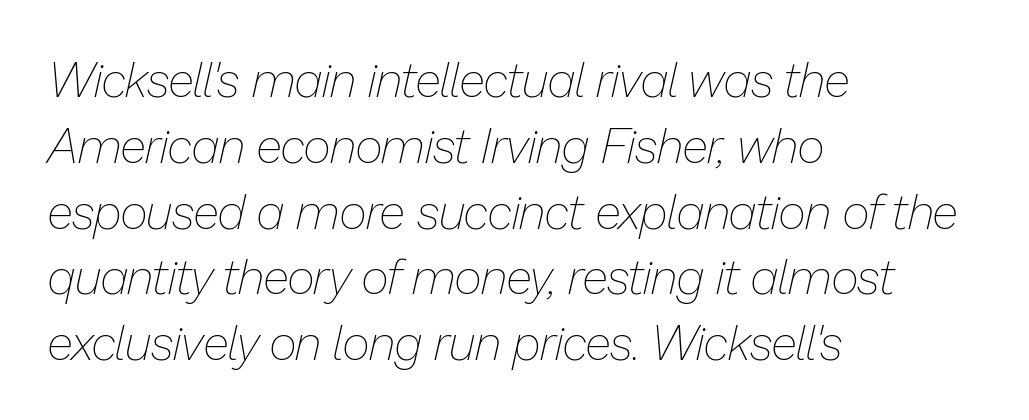
{"italic": "yes", "lean": "right", "slant_degrees": 13, "bold": "no", "weight": "thin", "width": "normal", "stroke_contrast": "low", "x_height": "medium", "monospaced": "no", "underline": "no", "align": "left", "line_spacing": "normal", "line_spacing_ratio": 1.37, "letter_spacing": "normal", "letter_spacing_em": 0.0, "glyph_px": 48}
